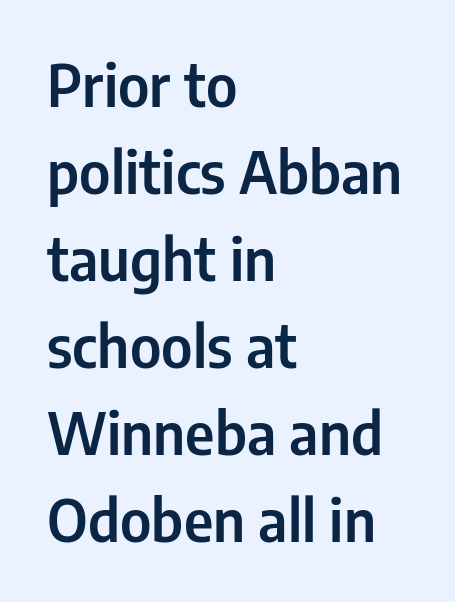
{"serif": "no", "italic": "no", "width": "condensed", "stroke_contrast": "low", "x_height": "medium", "monospaced": "no", "underline": "no", "align": "left", "line_spacing": "normal", "line_spacing_ratio": 1.5, "letter_spacing": "normal", "letter_spacing_em": 0.0, "glyph_px": 58}
